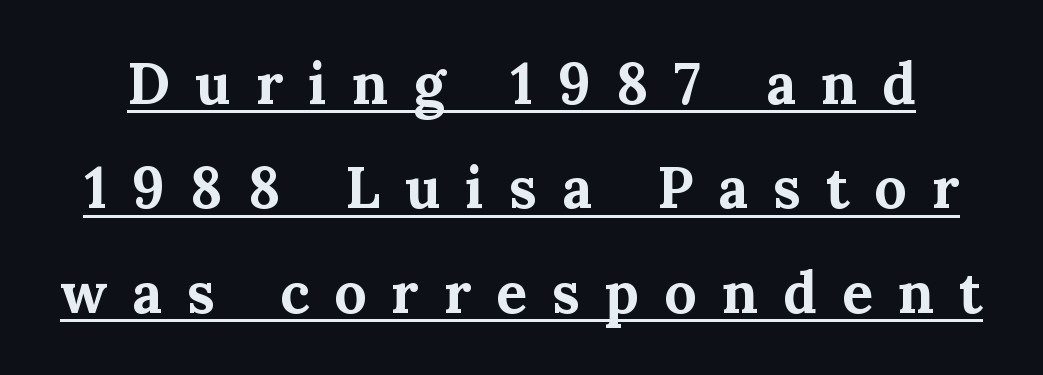
Q: Is the text bold? A: Yes.
Q: Is the text italic (slanted)? A: No, it is upright.
Q: Is the typeface a serif or a sans-serif typeface? A: Serif.
Q: Is the text underlined? A: Yes.
Q: Is the spacing between letters normal or unusually wide? A: Unusually wide.
Q: Width (condensed, normal, or wide)? A: Normal.
Q: Stroke contrast? A: Medium.
Q: x-height? A: Medium.
Q: Monospaced? A: No.
